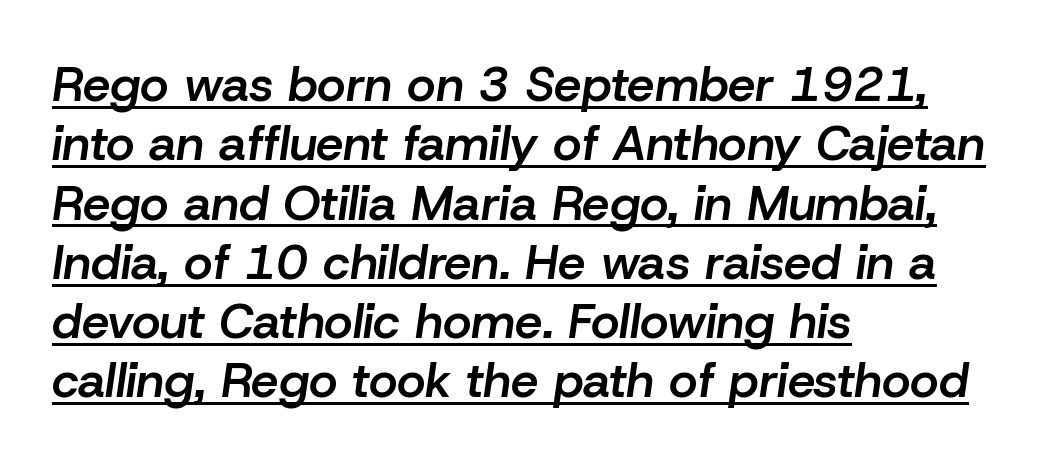
The image shows 49 px semibold type, italic (leaning right); set left-aligned, line spacing 1.21x, normal letter spacing, underlined; low stroke contrast and a medium x-height.
